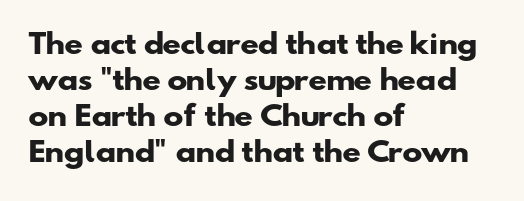
Check the space under the baseline: it is left empty. Does the leading feel generous? No, just average. Pretty heavy lettering here — definitely bold. These lines keep a tight, regular rhythm from letter to letter.
